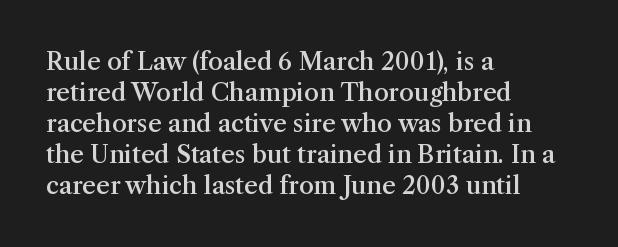
Q: Is the text bold? A: Semi-bold.
Q: Is the text italic (slanted)? A: No, it is upright.
Q: Is the text underlined? A: No.
Q: How is the paragraph aligned? A: Left-aligned.
Q: Is the spacing between letters normal or unusually wide? A: Normal.
Q: Is the spacing between lines tight, normal or loose? A: Normal.
